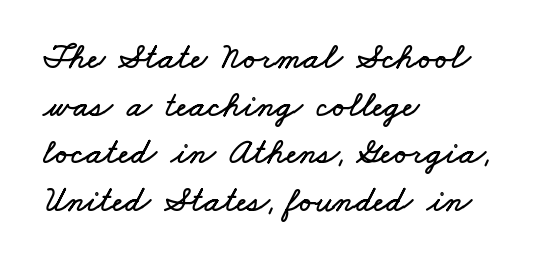
{"width": "wide", "stroke_contrast": "low", "x_height": "small", "monospaced": "no", "underline": "no", "align": "left", "line_spacing": "normal", "line_spacing_ratio": 1.32, "letter_spacing": "normal", "letter_spacing_em": 0.0, "glyph_px": 36}
